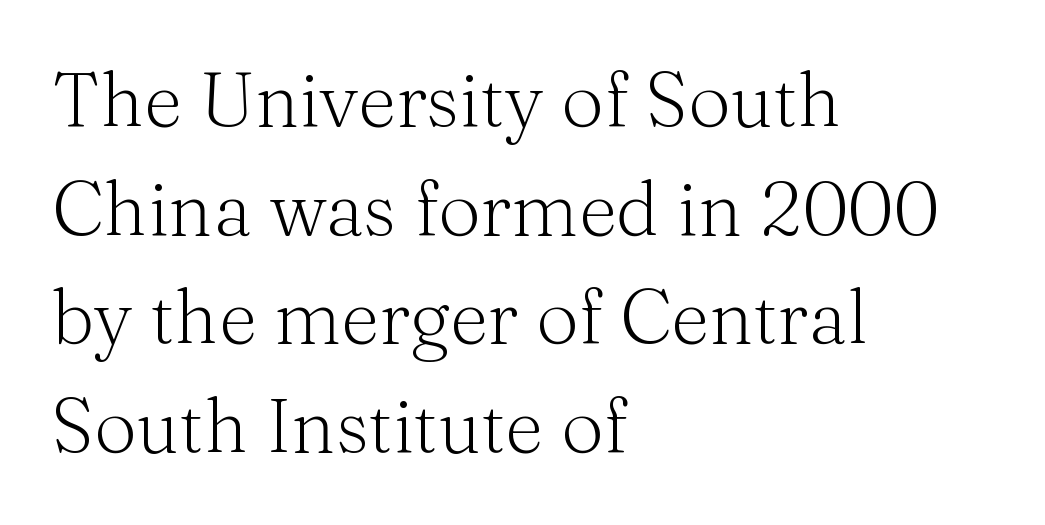
Just letters on the line, the space beneath them empty. This sample uses an upright cut, with every glyph sitting square on the baseline. The paragraph has a hard left edge and a soft right edge. Line spacing here is normal.
